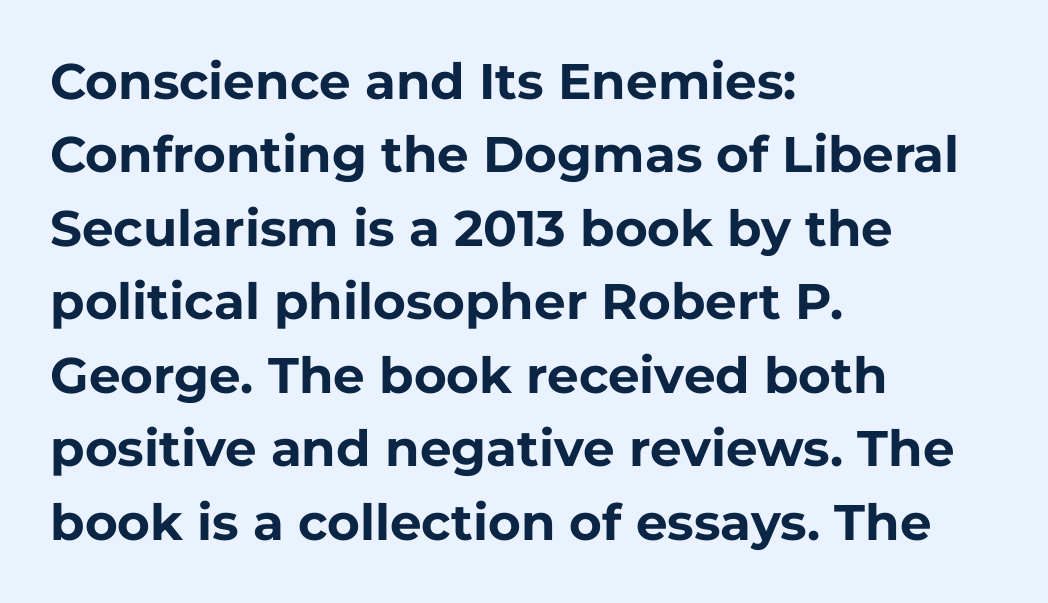
Q: Is the text bold? A: Yes.
Q: Is the text italic (slanted)? A: No, it is upright.
Q: Is the typeface a serif or a sans-serif typeface? A: Sans-serif.
Q: Is the text underlined? A: No.
Q: How is the paragraph aligned? A: Left-aligned.
Q: Is the spacing between letters normal or unusually wide? A: Normal.
Q: Is the spacing between lines tight, normal or loose? A: Normal.
Q: Width (condensed, normal, or wide)? A: Normal.
Q: Stroke contrast? A: Low.
Q: x-height? A: Medium.
Q: Monospaced? A: No.
